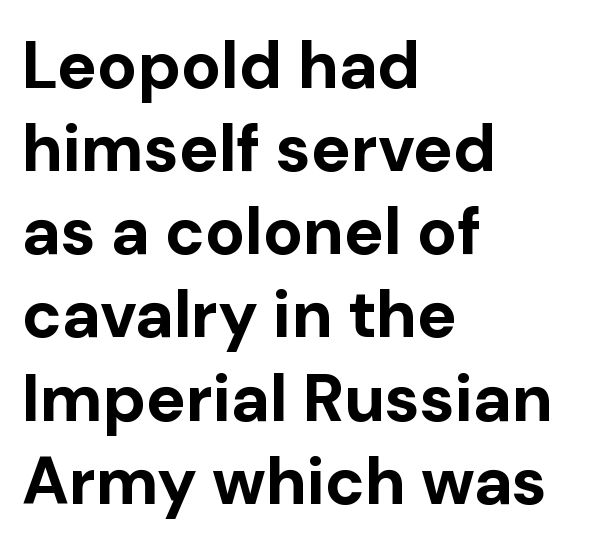
The image shows 66 px bold sans-serif type, upright; set left-aligned, normal line spacing (1.26x), normal letter spacing, not underlined; low stroke contrast and a medium x-height.
